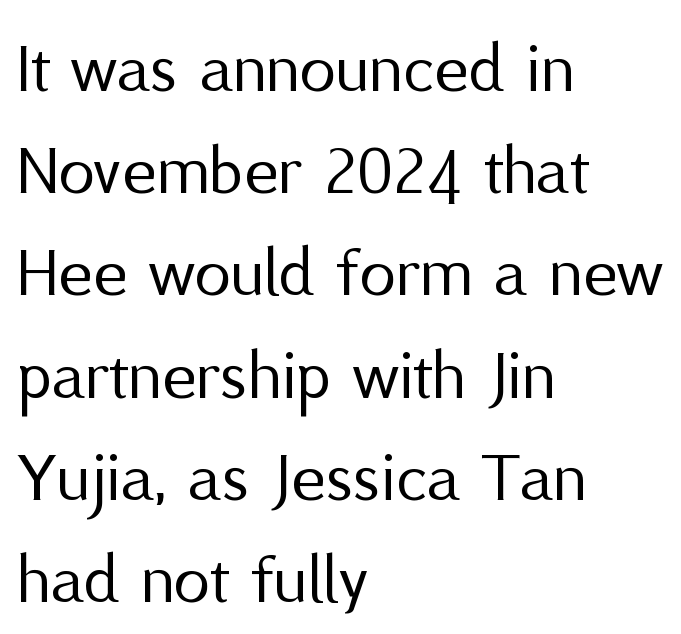
The image shows 73 px regular-weight sans-serif type, upright; set left-aligned, normal line spacing (1.4x), normal letter spacing, not underlined; medium stroke contrast and a medium x-height.
